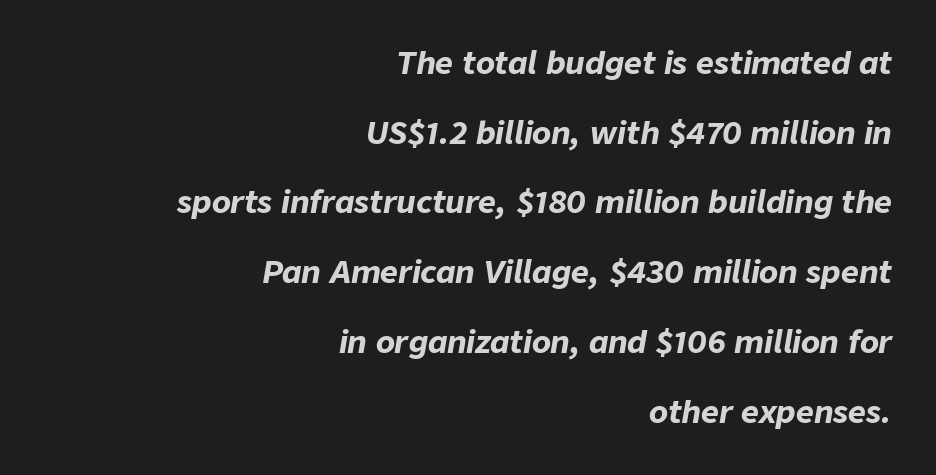
Q: Is the text bold? A: Yes.
Q: Is the text italic (slanted)? A: Yes, it leans right by about 9 degrees.
Q: Is the text underlined? A: No.
Q: How is the paragraph aligned? A: Right-aligned.
Q: Is the spacing between letters normal or unusually wide? A: Normal.
Q: Is the spacing between lines tight, normal or loose? A: Loose.
Q: Width (condensed, normal, or wide)? A: Normal.
Q: Stroke contrast? A: Low.
Q: x-height? A: Medium.
Q: Monospaced? A: No.
